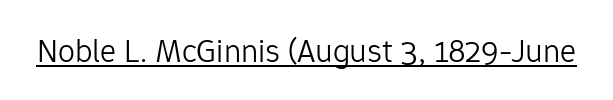
The image shows 34 px light sans-serif type, upright; set normal letter spacing, underlined; low stroke contrast and a medium x-height.
